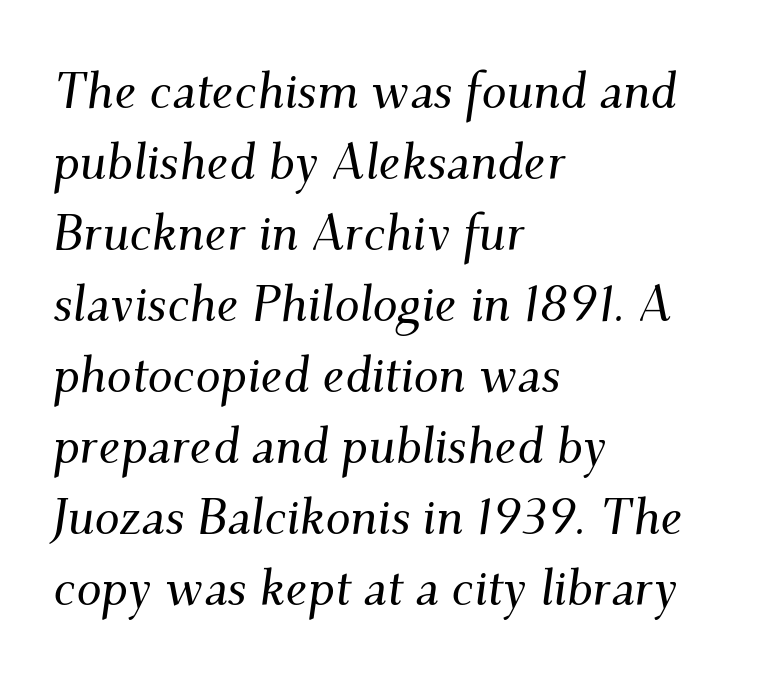
Observe the serifs anchoring each vertical stroke in this sample. Characters follow at the spacing the type designer built in. In CSS terms this would be text-align: left. Looking at the ascenders, they clearly lean. Underlining? Definitely not there. Is this a fixed-width face? No — the glyphs have proportional, varying widths.
